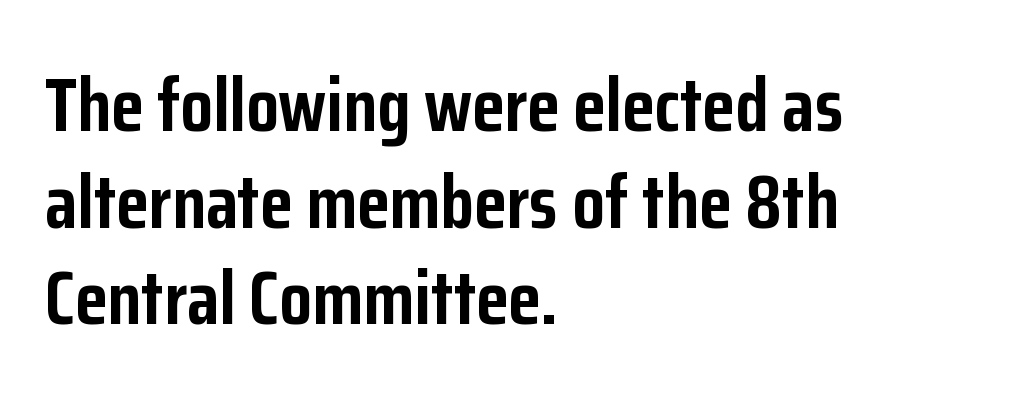
Standard letterfit; no display-style spreading of the glyphs. The glyphs have the mass of a bold cut. You could not count columns in this text — the font is proportionally spaced. The font family rendered here belongs to the sans-serif group.
